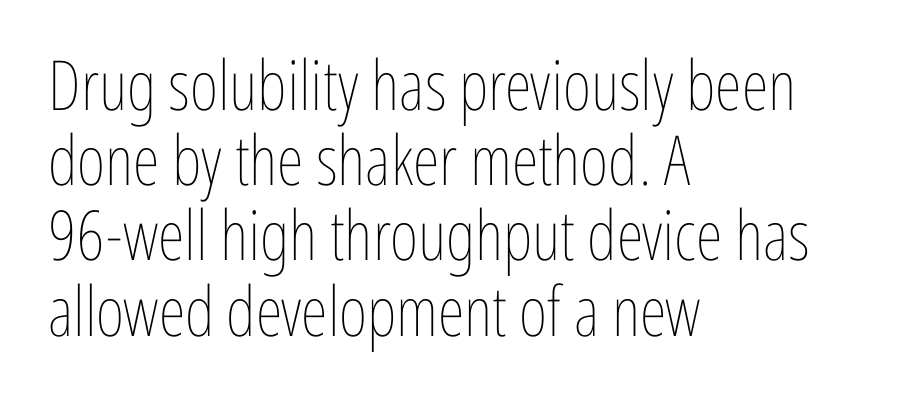
{"italic": "no", "bold": "no", "weight": "thin", "width": "condensed", "stroke_contrast": "low", "x_height": "medium", "monospaced": "no", "underline": "no", "align": "left", "line_spacing": "tight", "line_spacing_ratio": 1.09, "letter_spacing": "normal", "letter_spacing_em": 0.0, "glyph_px": 69}
